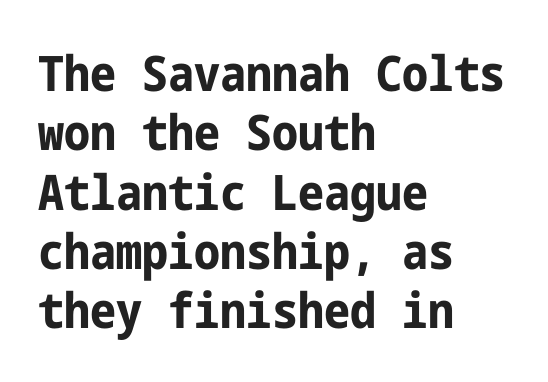
The image shows 49 px bold, condensed sans-serif type, upright; set left-aligned, line spacing 1.21x, normal letter spacing, not underlined; low stroke contrast and a medium x-height.
